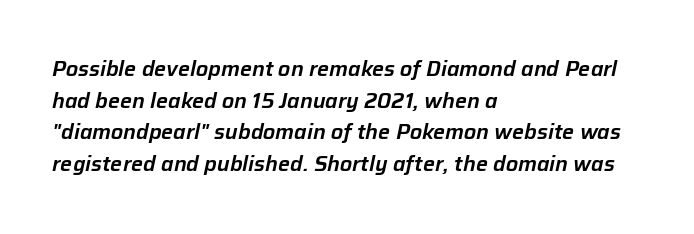
The line texture is even and compact thanks to regular tracking. Just letters on the line, the space beneath them empty. The typography opts for an oblique posture over an upright one. Quick note: interline space is typical. Casual observation: everything's shoved over to the left.
